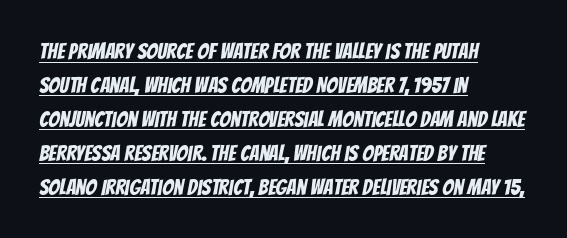
Q: Is the text underlined? A: Yes.
Q: How is the paragraph aligned? A: Left-aligned.
Q: Is the spacing between letters normal or unusually wide? A: Normal.
Q: Is the spacing between lines tight, normal or loose? A: Normal.
